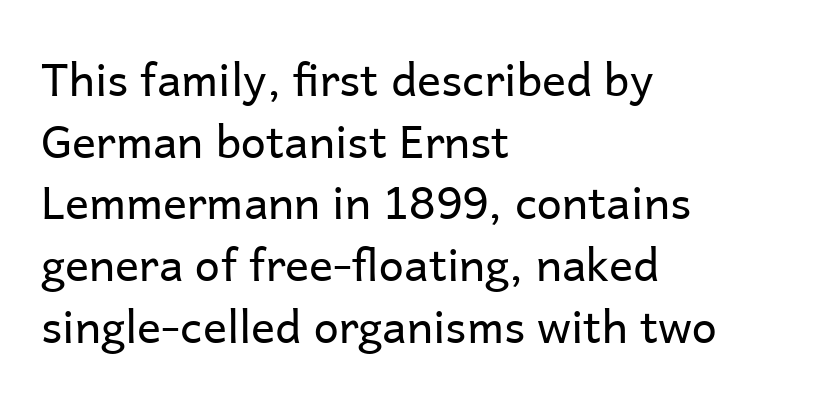
The image shows 45 px regular-weight sans-serif type, upright; set left-aligned, normal line spacing (1.37x), normal letter spacing, not underlined; low stroke contrast and a medium x-height.
